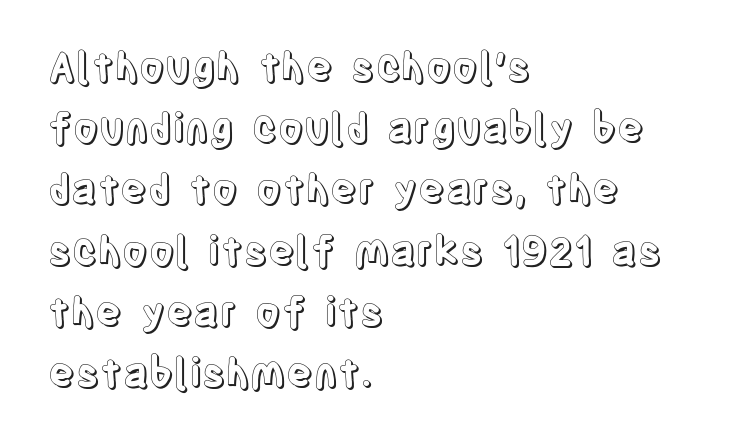
The image shows 40 px condensed type, upright; set left-aligned, normal line spacing (1.53x), normal letter spacing, not underlined; a large x-height.
